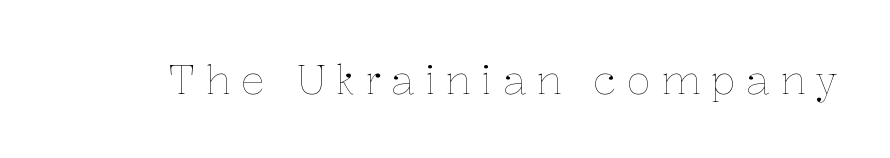
Q: Is the text bold? A: No.
Q: Is the text italic (slanted)? A: No, it is upright.
Q: Is the text underlined? A: No.
Q: Is the spacing between letters normal or unusually wide? A: Unusually wide.
Q: Width (condensed, normal, or wide)? A: Normal.
Q: Stroke contrast? A: Low.
Q: x-height? A: Medium.
Q: Monospaced? A: No.
